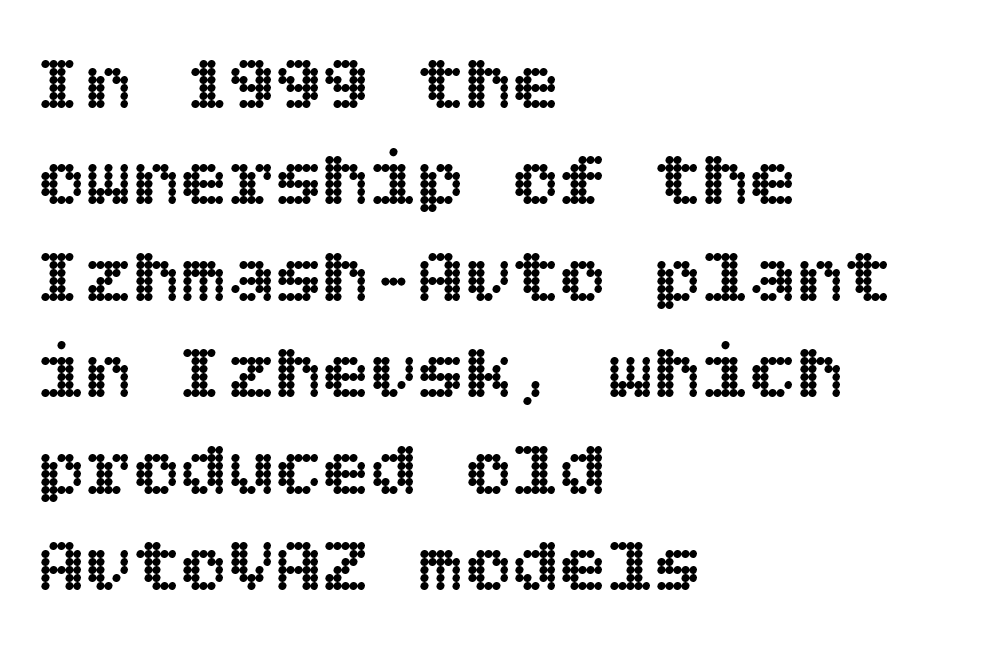
This rendering uses left alignment, leaving the right contour irregular. The baseline area is clear. The lettering stays uniformly vertical, giving the passage a roman look. The letters sit at their default tracking, neither squeezed nor spread.
